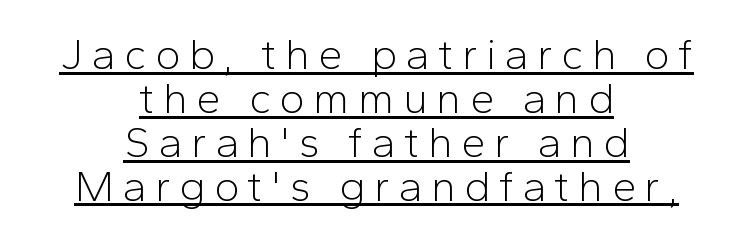
A roman cut, with each character standing at attention. This sample uses expanded letter spacing, leaving extra air between glyphs. The passage is arranged like a title page — every line centered. Rows of type sit shoulder to shoulder in the vertical direction.
